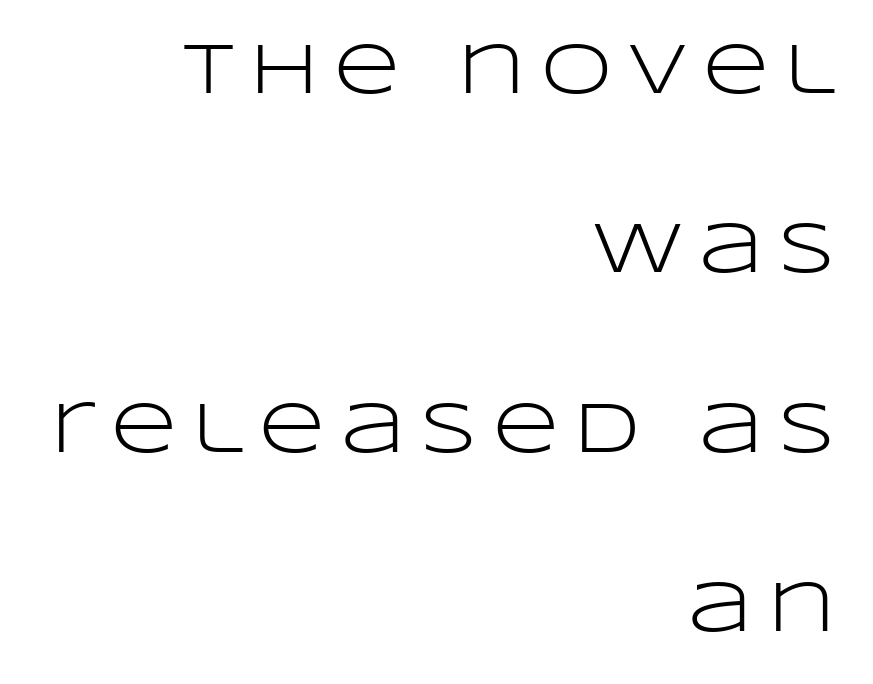
Q: Is the text bold? A: No.
Q: Is the text italic (slanted)? A: No, it is upright.
Q: Is the typeface a serif or a sans-serif typeface? A: Sans-serif.
Q: Is the text underlined? A: No.
Q: How is the paragraph aligned? A: Right-aligned.
Q: Is the spacing between letters normal or unusually wide? A: Unusually wide.
Q: Is the spacing between lines tight, normal or loose? A: Loose.
Q: Width (condensed, normal, or wide)? A: Wide.
Q: Stroke contrast? A: Low.
Q: x-height? A: Large.
Q: Monospaced? A: No.
